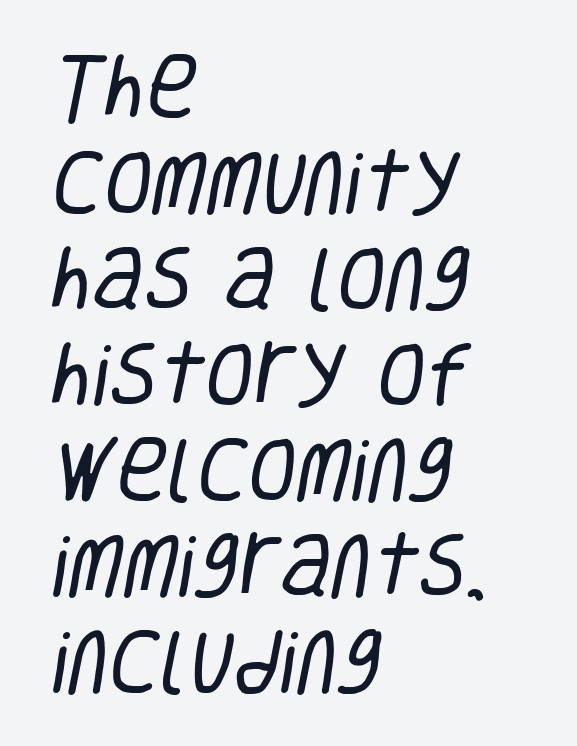
The image shows 71 px regular-weight, condensed sans-serif type; set left-aligned, normal line spacing (1.35x), normal letter spacing, not underlined; low stroke contrast and a large x-height.
